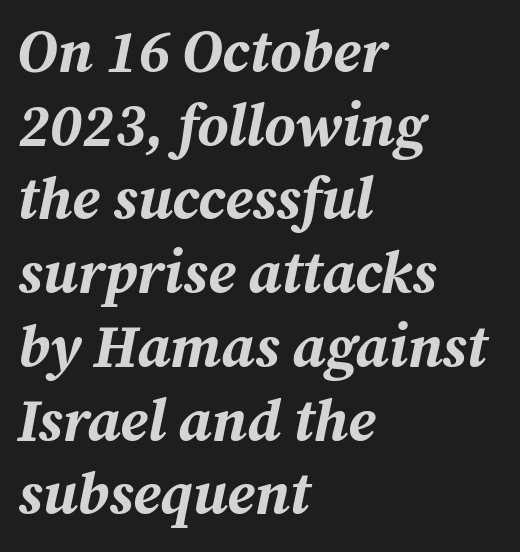
Q: Is the text bold? A: Yes.
Q: Is the text italic (slanted)? A: Yes, it leans right by about 12 degrees.
Q: Is the text underlined? A: No.
Q: How is the paragraph aligned? A: Left-aligned.
Q: Is the spacing between letters normal or unusually wide? A: Normal.
Q: Is the spacing between lines tight, normal or loose? A: Normal.
Q: Width (condensed, normal, or wide)? A: Normal.
Q: Stroke contrast? A: Medium.
Q: x-height? A: Medium.
Q: Monospaced? A: No.
